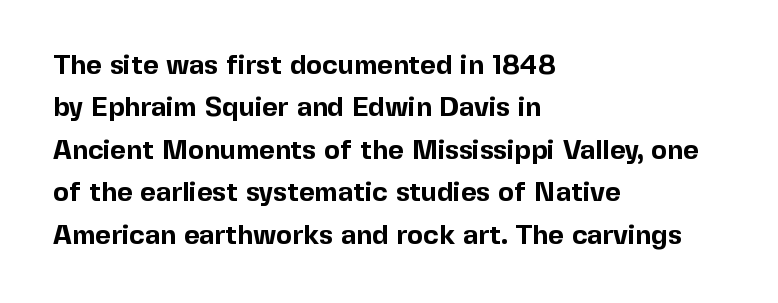
The axis of the letterforms is exactly vertical. The passage is arranged the way most books set body copy — flush left. Beneath every word, the page is bare. Summary of weight: heavy, a full bold. In terms of leading, this rendering sits right in the middle.
